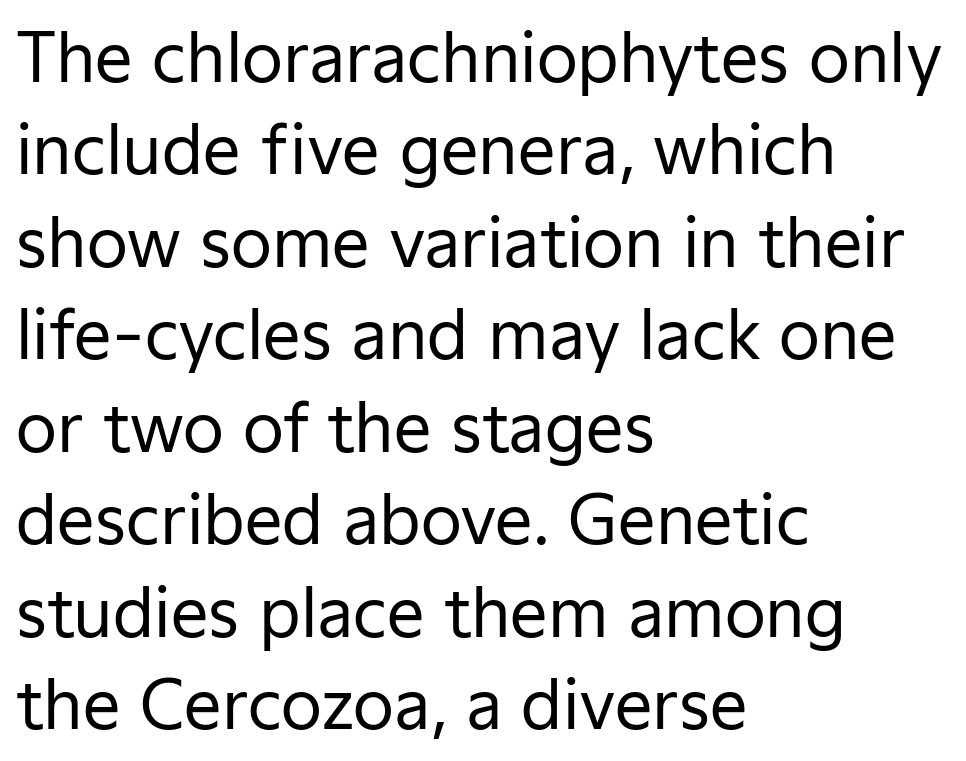
The image shows 67 px regular-weight sans-serif type, upright; set left-aligned, normal line spacing (1.38x), normal letter spacing, not underlined; low stroke contrast and a medium x-height.
